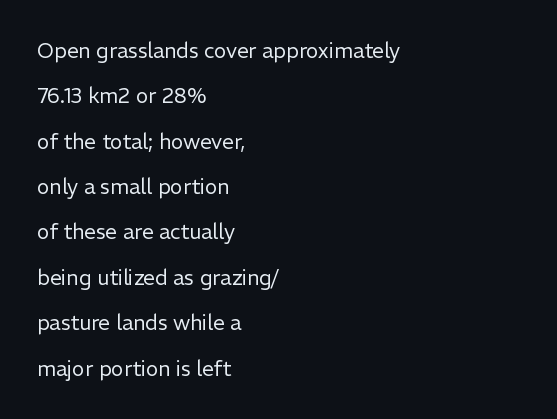
Q: Is the text bold? A: No.
Q: Is the text italic (slanted)? A: No, it is upright.
Q: Is the text underlined? A: No.
Q: How is the paragraph aligned? A: Left-aligned.
Q: Is the spacing between letters normal or unusually wide? A: Normal.
Q: Is the spacing between lines tight, normal or loose? A: Loose.
